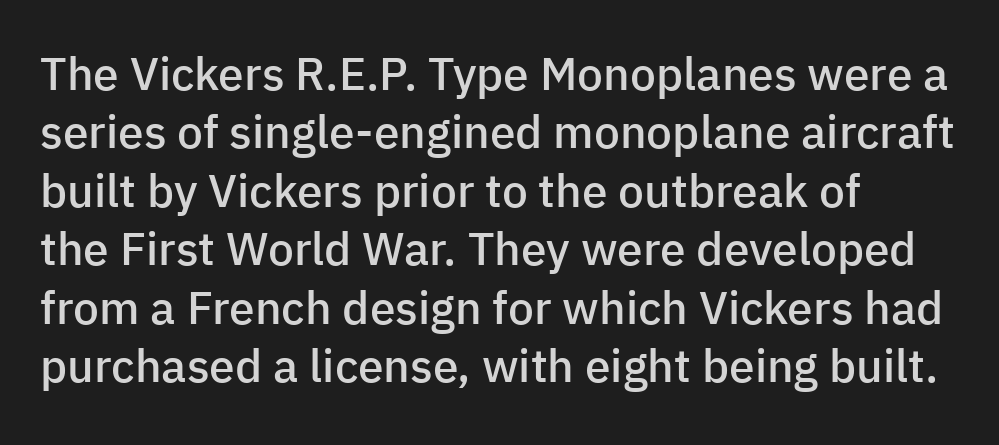
{"serif": "no", "italic": "no", "bold": "semi", "weight": "semibold", "width": "normal", "stroke_contrast": "low", "x_height": "medium", "monospaced": "no", "underline": "no", "align": "left", "line_spacing": "normal", "line_spacing_ratio": 1.27, "letter_spacing": "normal", "letter_spacing_em": 0.0, "glyph_px": 46}
